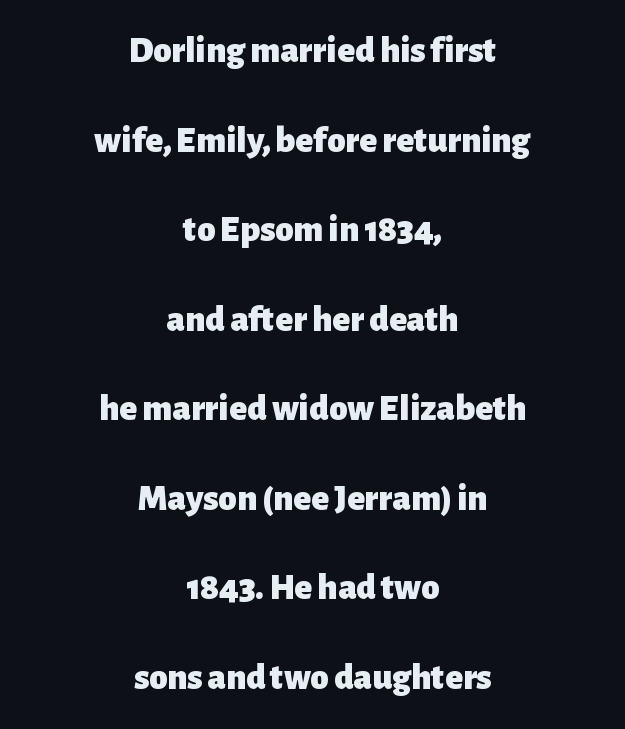
{"serif": "no", "italic": "no", "bold": "yes", "weight": "heavy", "width": "normal", "stroke_contrast": "low", "x_height": "medium", "monospaced": "no", "underline": "no", "align": "center", "line_spacing": "loose", "line_spacing_ratio": 2.42, "letter_spacing": "normal", "letter_spacing_em": 0.0, "glyph_px": 37}
